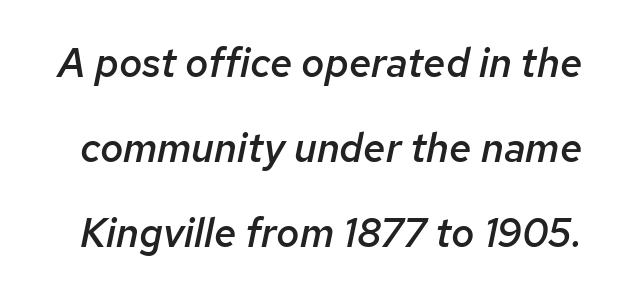
The image shows 40 px semibold type, italic (leaning right); set loose line spacing (2.12x), normal letter spacing, not underlined; low stroke contrast and a medium x-height.
